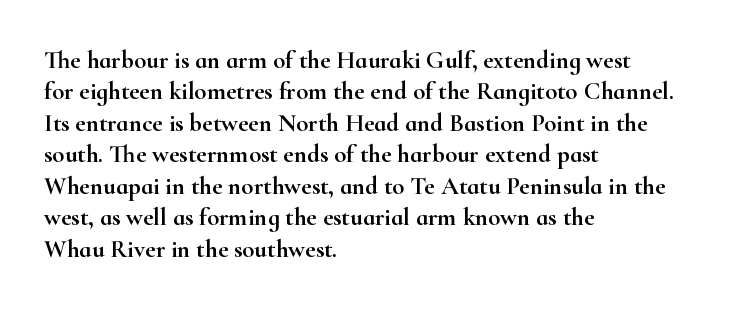
Q: Is the text italic (slanted)? A: No, it is upright.
Q: Is the text underlined? A: No.
Q: How is the paragraph aligned? A: Left-aligned.
Q: Is the spacing between letters normal or unusually wide? A: Normal.
Q: Is the spacing between lines tight, normal or loose? A: Normal.
